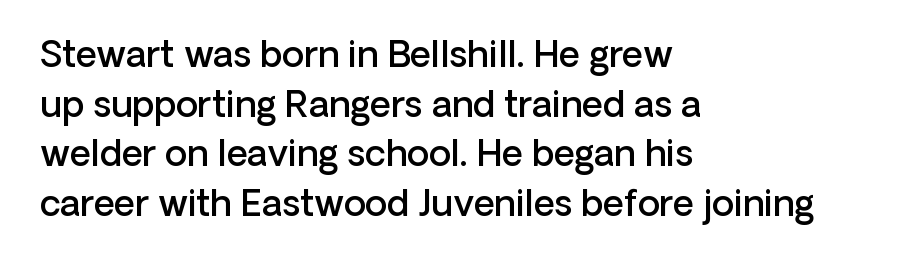
Q: Is the text bold? A: Semi-bold.
Q: Is the text italic (slanted)? A: No, it is upright.
Q: Is the typeface a serif or a sans-serif typeface? A: Sans-serif.
Q: Is the text underlined? A: No.
Q: How is the paragraph aligned? A: Left-aligned.
Q: Is the spacing between letters normal or unusually wide? A: Normal.
Q: Is the spacing between lines tight, normal or loose? A: Normal.
Q: Width (condensed, normal, or wide)? A: Normal.
Q: Stroke contrast? A: Low.
Q: x-height? A: Medium.
Q: Monospaced? A: No.
